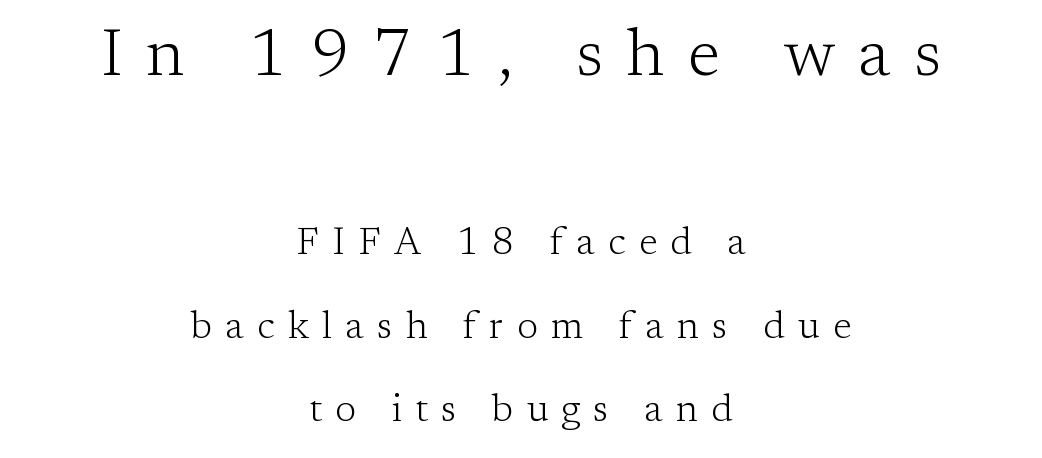
{"serif": "yes", "italic": "no", "bold": "no", "weight": "light", "width": "normal", "stroke_contrast": "low", "x_height": "medium", "monospaced": "no", "underline": "no", "align": "center", "line_spacing": "loose", "line_spacing_ratio": 2.2, "letter_spacing": "wide", "letter_spacing_em": 0.35, "larger_block": "first", "size_ratio": 1.76, "glyph_px": 67}
